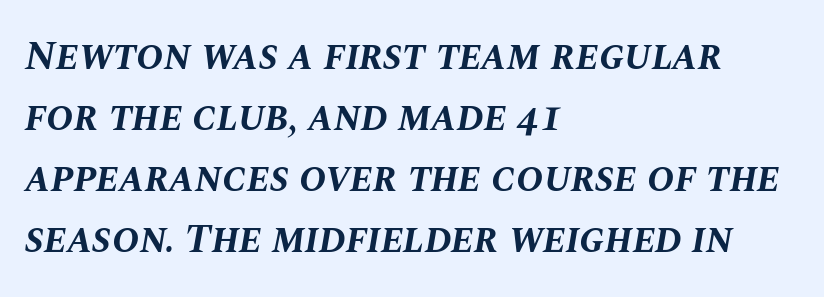
In terms of weight, the rendering is a true, heavy bold. Glance below the letters and you will spot only blank space. It's the slanting kind of type. If you drew a ruler down the left edge, every line would touch it.
